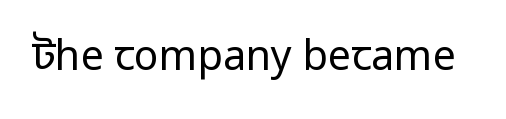
The image shows 41 px regular-weight, condensed sans-serif type, upright; set normal letter spacing, not underlined; low stroke contrast and a large x-height.
